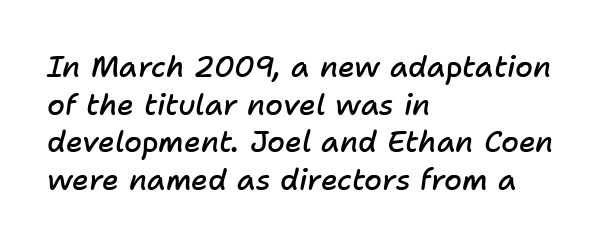
The image shows 29 px semibold type, italic (leaning right); set left-aligned, normal line spacing (1.3x), normal letter spacing, not underlined; low stroke contrast and a medium x-height.
